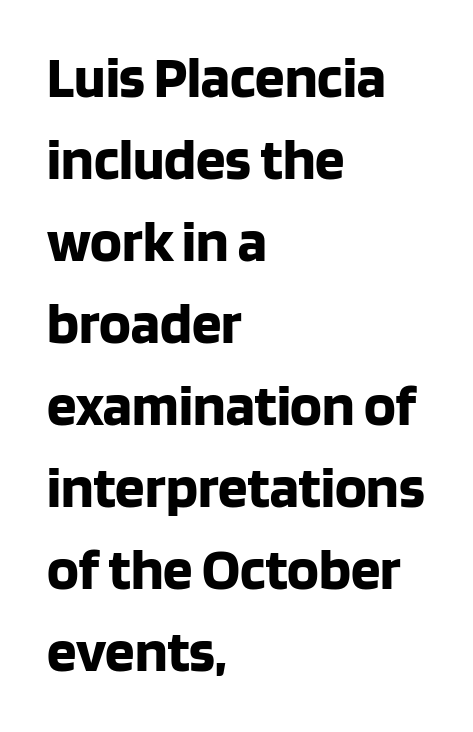
The passage shown is typed in a proportional face where columns would drift. Line starts are locked; line ends wander. Look at the bottom of the vertical strokes: they stop flat, with no serifs. Chunky letters — that's bold for sure.
